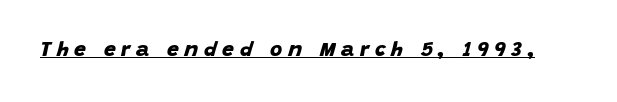
Like a heading marked for emphasis, these lines bear an underscore. Characters follow at a spacing far wider than the type designer built in. Weight: bold.
